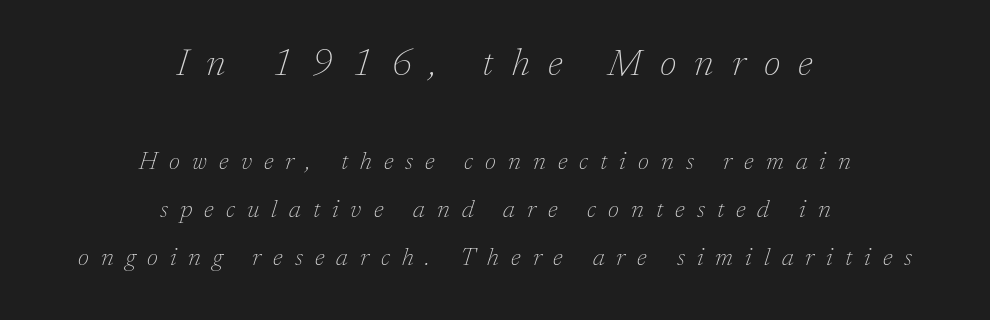
{"serif": "yes", "italic": "yes", "lean": "right", "slant_degrees": 17, "bold": "no", "weight": "thin", "width": "normal", "stroke_contrast": "low", "x_height": "medium", "monospaced": "no", "underline": "no", "align": "center", "line_spacing": "loose", "line_spacing_ratio": 1.92, "letter_spacing": "wide", "letter_spacing_em": 0.48, "larger_block": "first", "size_ratio": 1.52, "glyph_px": 38}
